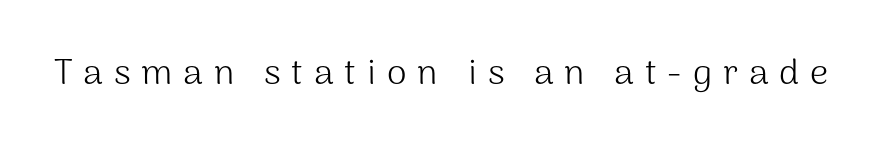
The image shows 36 px light sans-serif type, upright; set unusually wide letter spacing (+0.3 em), not underlined; medium stroke contrast and a medium x-height.
